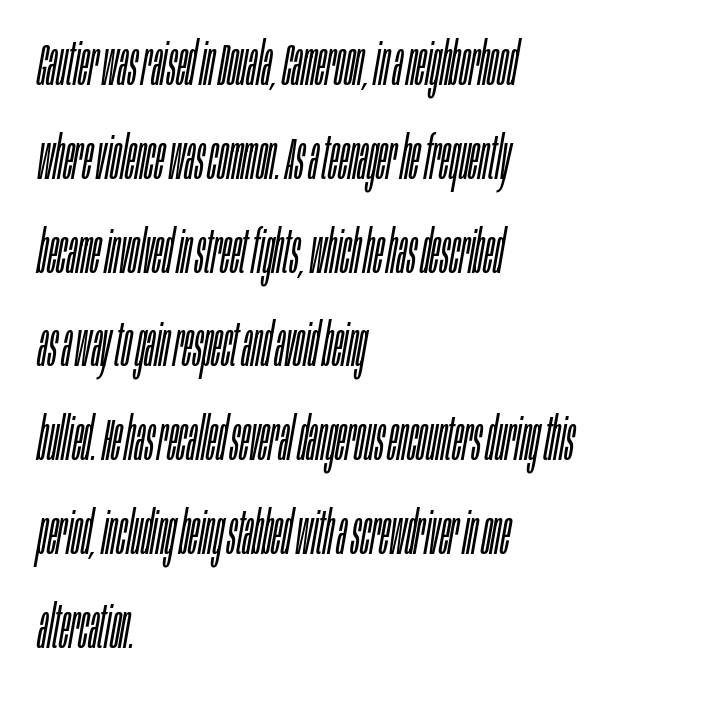
Counters stay open thanks to moderate or lighter strokes. Italic? Definitely — the glyphs are oblique. These lines are set flush left with a ragged right edge. The type is set solid horizontally, with unmodified tracking. The rendering uses natural spacing where letterforms have individual widths.
